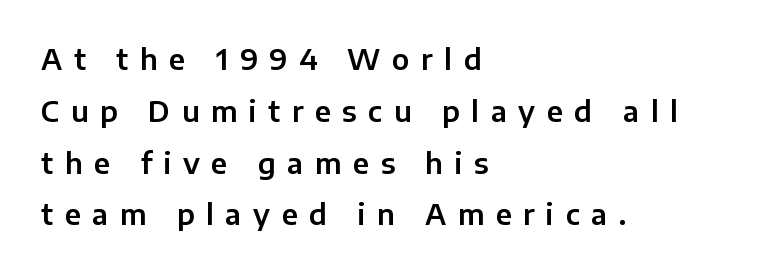
Q: Is the text italic (slanted)? A: No, it is upright.
Q: Is the typeface a serif or a sans-serif typeface? A: Sans-serif.
Q: Is the text underlined? A: No.
Q: How is the paragraph aligned? A: Left-aligned.
Q: Is the spacing between letters normal or unusually wide? A: Unusually wide.
Q: Width (condensed, normal, or wide)? A: Normal.
Q: Stroke contrast? A: Low.
Q: x-height? A: Medium.
Q: Monospaced? A: No.
